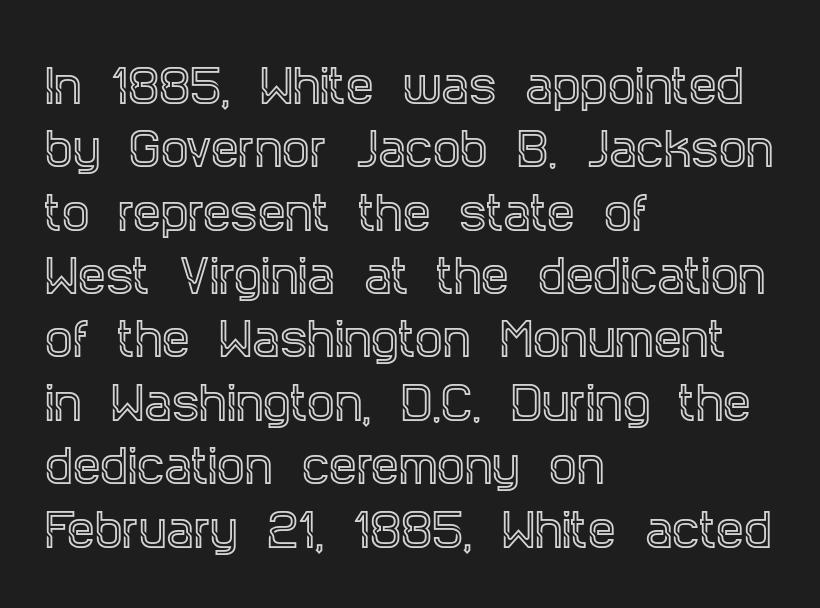
{"serif": "yes", "italic": "no", "width": "condensed", "x_height": "large", "monospaced": "no", "underline": "no", "align": "left", "line_spacing": "normal", "line_spacing_ratio": 1.44, "letter_spacing": "normal", "letter_spacing_em": 0.0, "glyph_px": 44}
